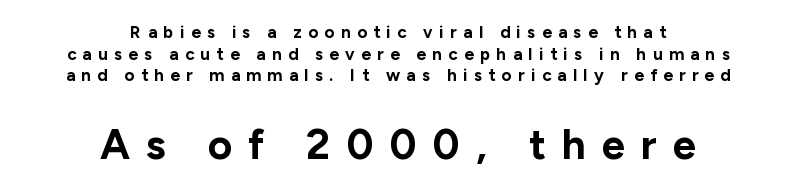
Q: Is the text bold? A: Yes.
Q: Is the text italic (slanted)? A: No, it is upright.
Q: Is the typeface a serif or a sans-serif typeface? A: Sans-serif.
Q: Is the text underlined? A: No.
Q: How is the paragraph aligned? A: Centered.
Q: Is the spacing between letters normal or unusually wide? A: Unusually wide.
Q: Is the spacing between lines tight, normal or loose? A: Normal.
Q: Which block of text is set in a larger size, the first (top) or the second (bottom)? A: The second (bottom) one.
Q: Width (condensed, normal, or wide)? A: Normal.
Q: Stroke contrast? A: Low.
Q: x-height? A: Medium.
Q: Monospaced? A: No.
